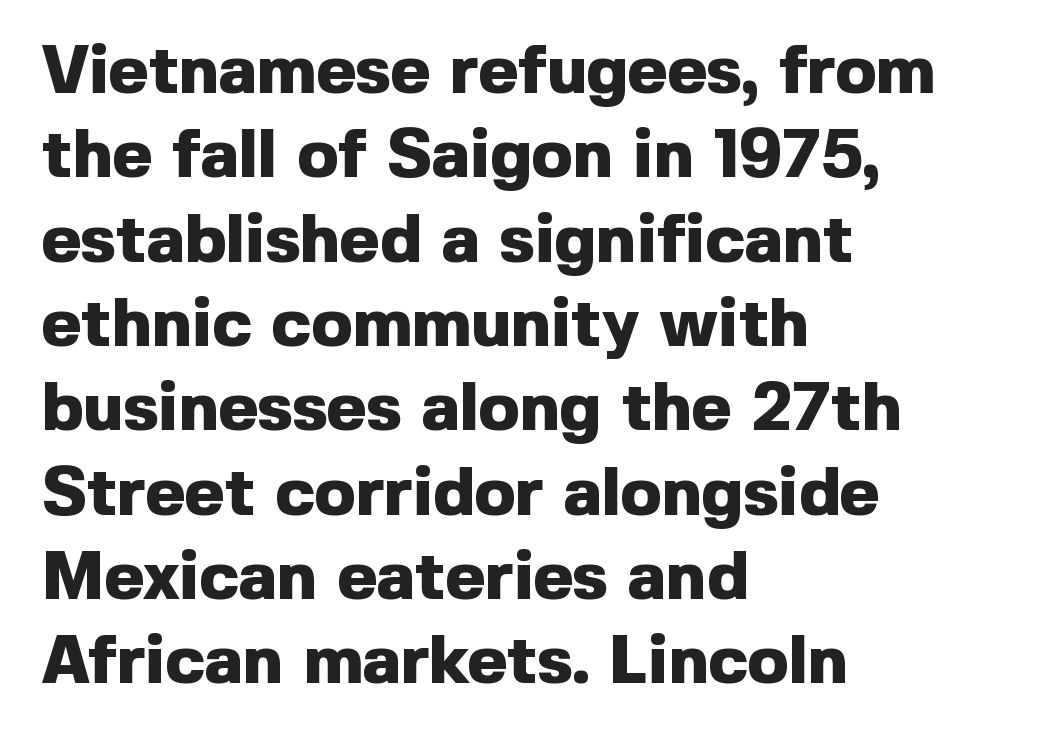
Tracking value appears to be zero — textbook default spacing. Ordinary non-slanted type is in use. This sample uses a sans-serif face. Compared with a centered layout, this one pins lines to the left instead.
